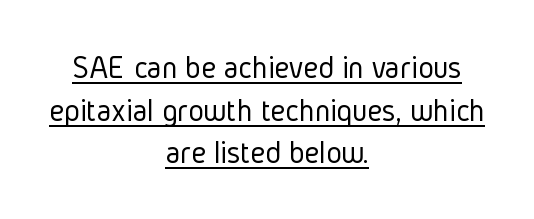
The image shows 33 px light, condensed sans-serif type, upright; set centered, normal line spacing (1.29x), normal letter spacing, underlined; low stroke contrast and a medium x-height.
